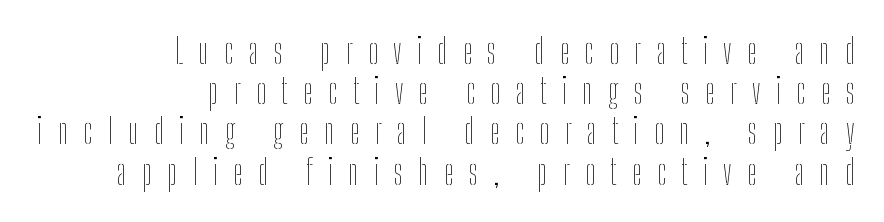
The typesetting does not lean heavy: it is not bold. Letters rest on an invisible, unmarked baseline. The typesetter chose a ragged-left arrangement here. Is this a fixed-width face? No — the glyphs have proportional, varying widths.
